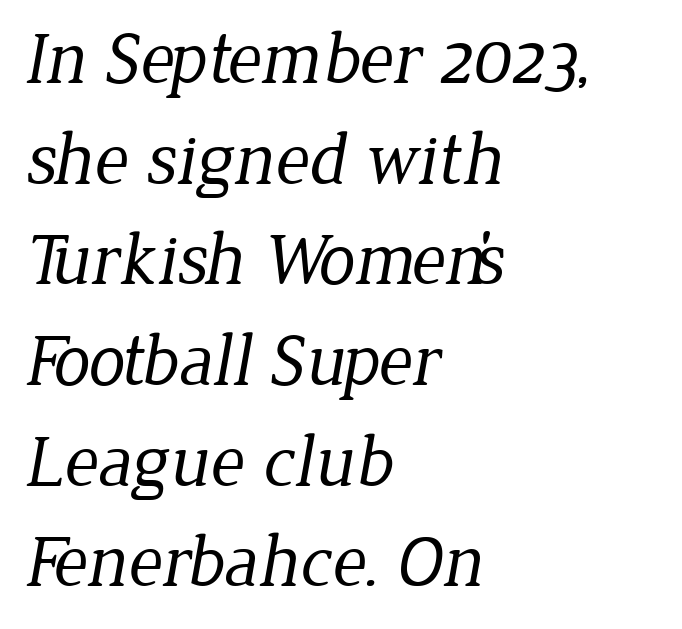
{"serif": "yes", "bold": "no", "weight": "regular", "width": "normal", "stroke_contrast": "low", "x_height": "medium", "monospaced": "no", "underline": "no", "align": "left", "line_spacing": "normal", "line_spacing_ratio": 1.36, "letter_spacing": "normal", "letter_spacing_em": 0.0, "glyph_px": 74}
